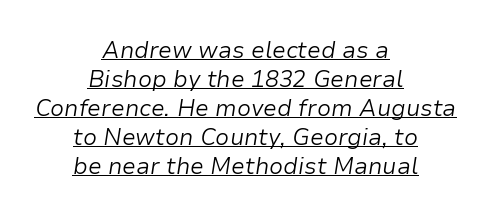
Unbolded letterforms with no extra heft. The passage shown stacks its lines at a standard gap. The string is rendered with underlining switched on. Alignment: centered. The lettering tilts uniformly, giving the passage an italic look. The horizontal fit of the characters is conventional and even.
